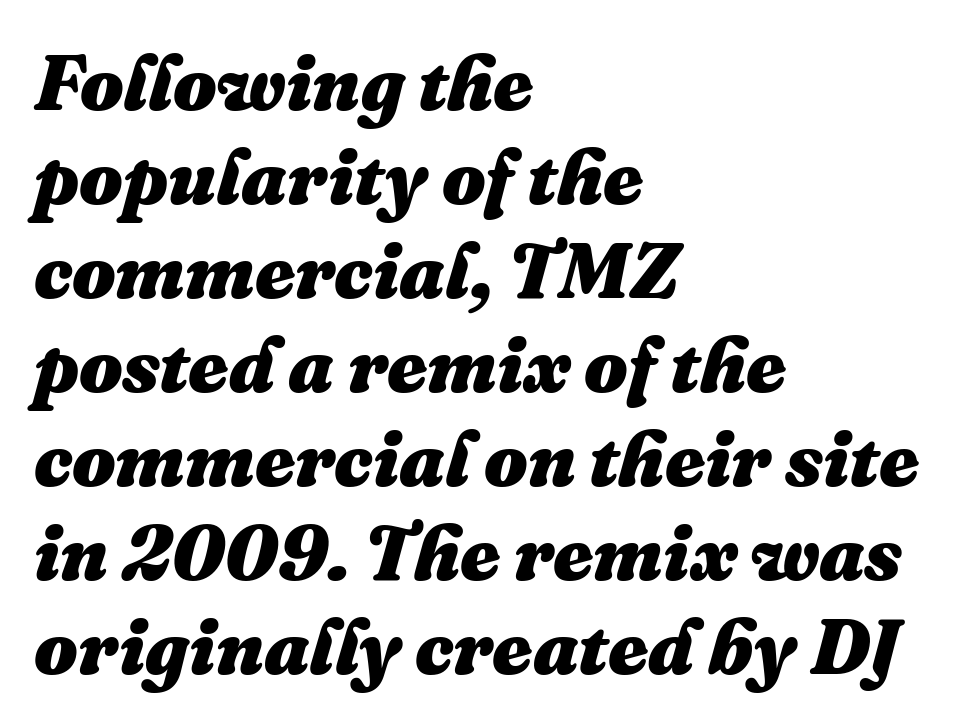
The image shows 77 px heavy type, italic (leaning right); set left-aligned, line spacing 1.22x, normal letter spacing, not underlined; medium stroke contrast and a medium x-height.
